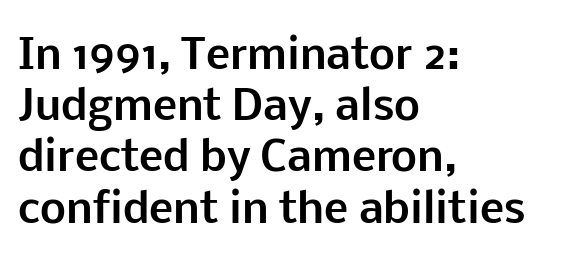
Q: Is the text bold? A: Yes.
Q: Is the text italic (slanted)? A: No, it is upright.
Q: Is the typeface a serif or a sans-serif typeface? A: Sans-serif.
Q: Is the text underlined? A: No.
Q: How is the paragraph aligned? A: Left-aligned.
Q: Is the spacing between letters normal or unusually wide? A: Normal.
Q: Is the spacing between lines tight, normal or loose? A: Normal.
Q: Width (condensed, normal, or wide)? A: Normal.
Q: Stroke contrast? A: Low.
Q: x-height? A: Medium.
Q: Monospaced? A: No.
